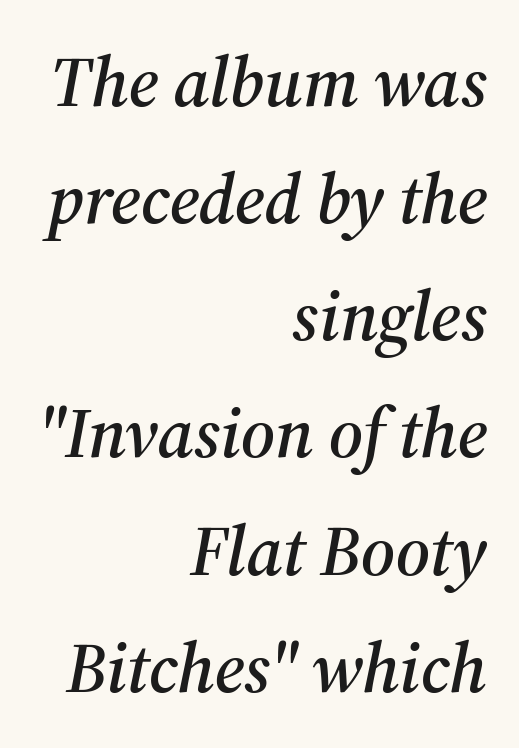
Q: Is the text italic (slanted)? A: Yes, it leans right by about 12 degrees.
Q: Is the typeface a serif or a sans-serif typeface? A: Serif.
Q: Is the text underlined? A: No.
Q: How is the paragraph aligned? A: Right-aligned.
Q: Is the spacing between letters normal or unusually wide? A: Normal.
Q: Is the spacing between lines tight, normal or loose? A: Normal.
Q: Width (condensed, normal, or wide)? A: Normal.
Q: Stroke contrast? A: Medium.
Q: x-height? A: Medium.
Q: Monospaced? A: No.
